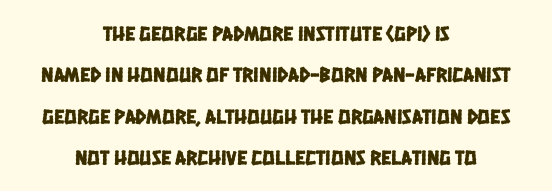
Q: Is the text underlined? A: No.
Q: How is the paragraph aligned? A: Centered.
Q: Is the spacing between letters normal or unusually wide? A: Normal.
Q: Is the spacing between lines tight, normal or loose? A: Loose.
